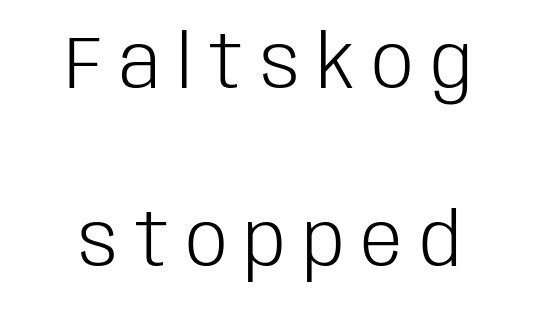
It's the straight-up-and-down kind of type. These lines have a slow, spaced-out rhythm from letter to letter. The rendering shows plain stroke endings on the letterforms — a sans-serif design. Notice the wide empty band between every row — that's loose leading.
